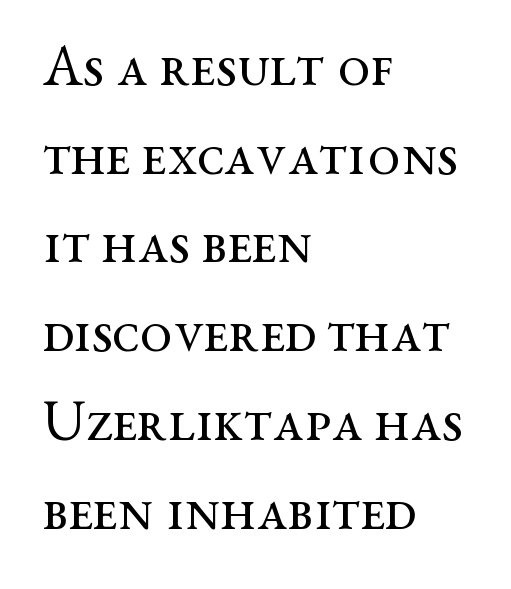
The line-height multiplier appears to be the usual default. Reading down the block, your eye returns to a fixed left position each line. Nobody drew a line under any word here. This reads as an unemphasized weight, regular at the heaviest. The letters stand upright; this is a roman face. This is serif lettering, the kind often seen in printed books.
